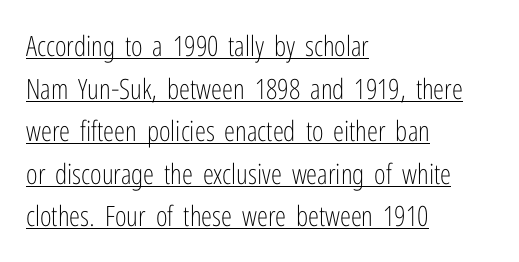
Q: Is the text bold? A: No.
Q: Is the text italic (slanted)? A: No, it is upright.
Q: Is the typeface a serif or a sans-serif typeface? A: Sans-serif.
Q: Is the text underlined? A: Yes.
Q: How is the paragraph aligned? A: Left-aligned.
Q: Is the spacing between letters normal or unusually wide? A: Normal.
Q: Is the spacing between lines tight, normal or loose? A: Normal.
Q: Width (condensed, normal, or wide)? A: Condensed.
Q: Stroke contrast? A: Low.
Q: x-height? A: Medium.
Q: Monospaced? A: No.
